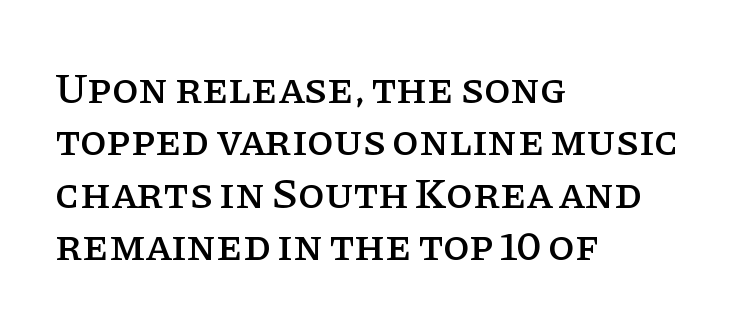
The image shows 43 px serif type, upright; set left-aligned, line spacing 1.22x, normal letter spacing, not underlined; low stroke contrast and a large x-height.
